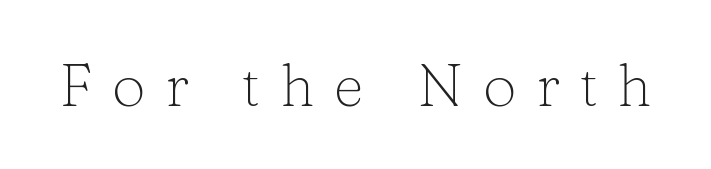
The image shows 60 px light serif type, upright; set unusually wide letter spacing (+0.32 em), not underlined; low stroke contrast and a medium x-height.
